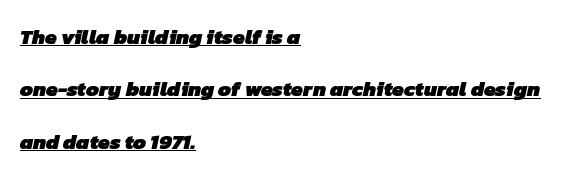
Q: Is the text bold? A: Yes.
Q: Is the text underlined? A: Yes.
Q: How is the paragraph aligned? A: Left-aligned.
Q: Is the spacing between letters normal or unusually wide? A: Normal.
Q: Is the spacing between lines tight, normal or loose? A: Loose.
